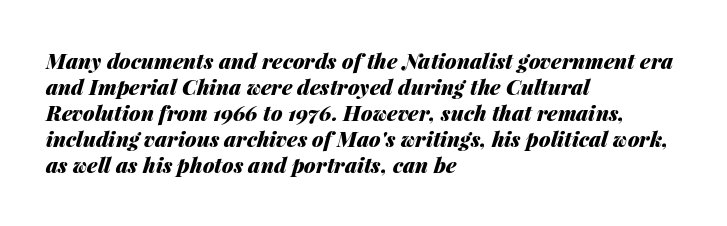
The image shows 21 px bold type, italic (leaning right); set left-aligned, line spacing 1.24x, normal letter spacing, not underlined.
